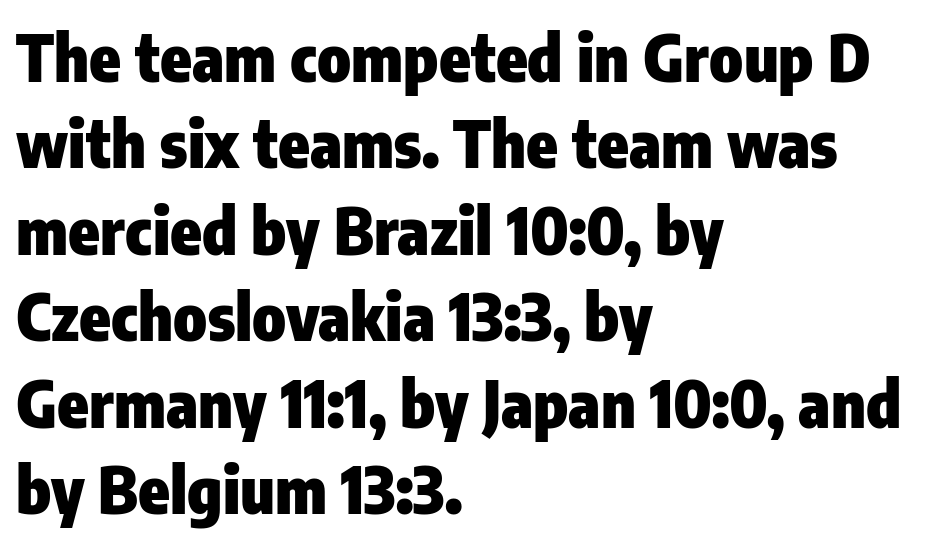
Its strokes are broad and dark, the hallmark of bold type. This rendering uses left alignment, leaving the right contour irregular. The rendering uses a moderate line-height, typical for paragraphs. The face used here is rendered with its standard letterfit.
